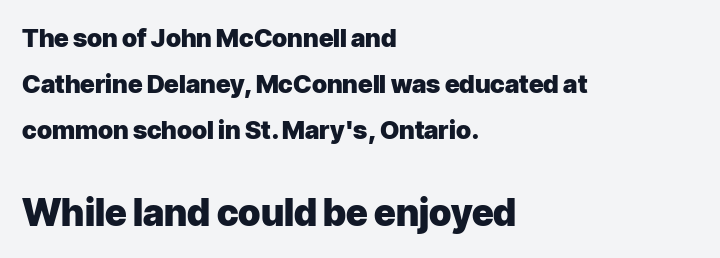
{"serif": "no", "italic": "no", "bold": "yes", "weight": "heavy", "width": "normal", "stroke_contrast": "low", "x_height": "medium", "monospaced": "no", "underline": "no", "align": "left", "line_spacing_ratio": 1.85, "letter_spacing": "normal", "letter_spacing_em": 0.0, "larger_block": "second", "size_ratio": 1.48, "glyph_px": 37}
